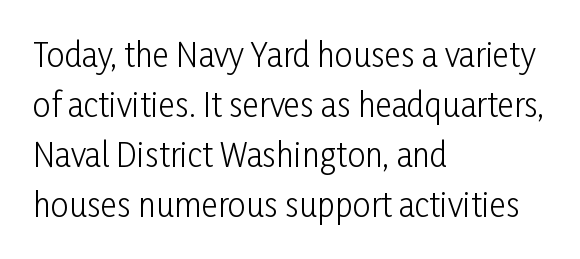
{"serif": "no", "italic": "no", "bold": "no", "weight": "light", "width": "condensed", "stroke_contrast": "low", "x_height": "medium", "monospaced": "no", "underline": "no", "align": "left", "line_spacing": "normal", "line_spacing_ratio": 1.56, "letter_spacing": "normal", "letter_spacing_em": 0.0, "glyph_px": 32}
